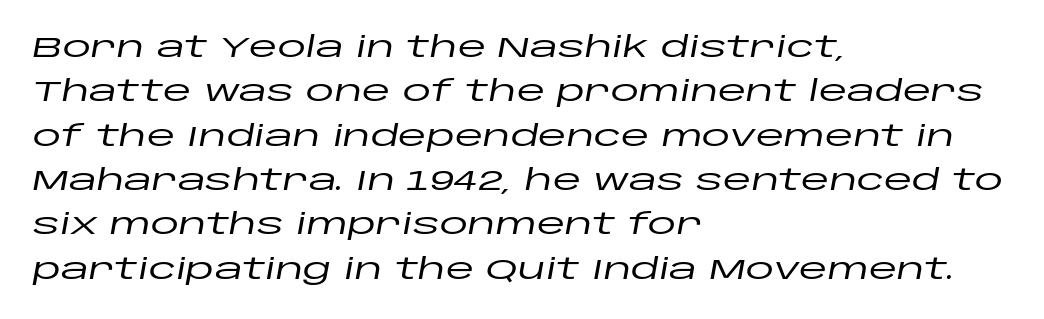
Varying glyph widths throughout — classic text-font behaviour. Observe the lean: these are italic letterforms. Caption: multi-line text, flush left, ragged right. The words here are not underlined. This rendering leaves character spacing at its baseline value. The rendering uses a moderate line-height, typical for paragraphs.
